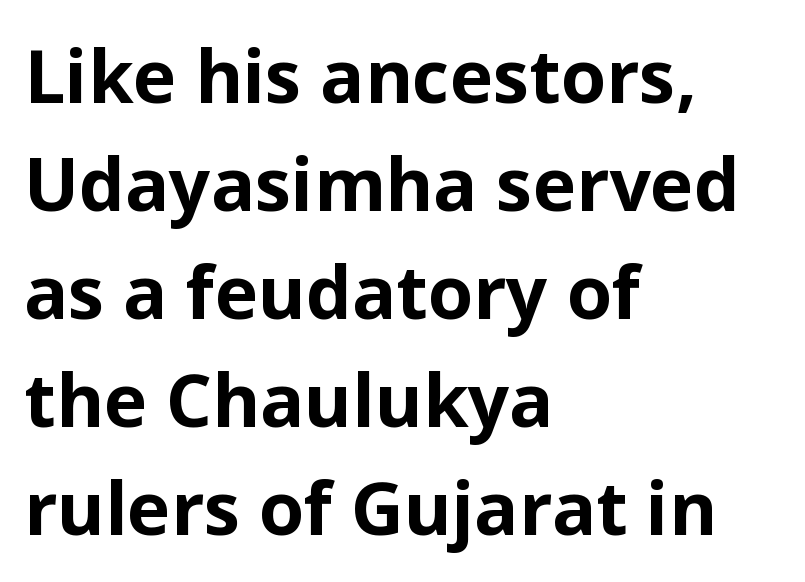
Students, note that the glyphs here touch the page at normal intervals. The vertical gap from one line to the next is medium. In terms of posture, this sample is upright. Plain, unruled lines of type. The typesetter chose a ragged-right arrangement here.
